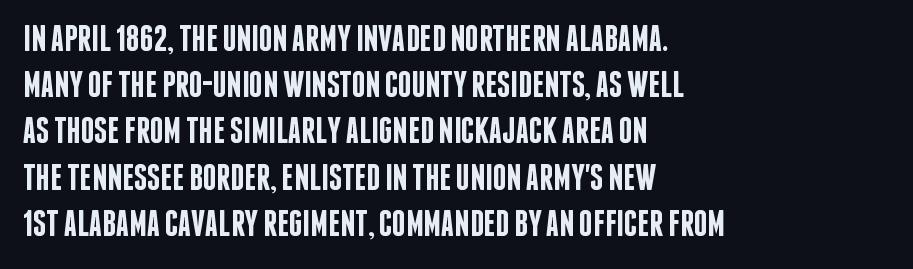
Q: Is the text bold? A: Semi-bold.
Q: Is the text italic (slanted)? A: No, it is upright.
Q: Is the typeface a serif or a sans-serif typeface? A: Sans-serif.
Q: Is the text underlined? A: No.
Q: How is the paragraph aligned? A: Left-aligned.
Q: Is the spacing between letters normal or unusually wide? A: Normal.
Q: Is the spacing between lines tight, normal or loose? A: Normal.
Q: Width (condensed, normal, or wide)? A: Condensed.
Q: Stroke contrast? A: Low.
Q: x-height? A: Large.
Q: Monospaced? A: No.
